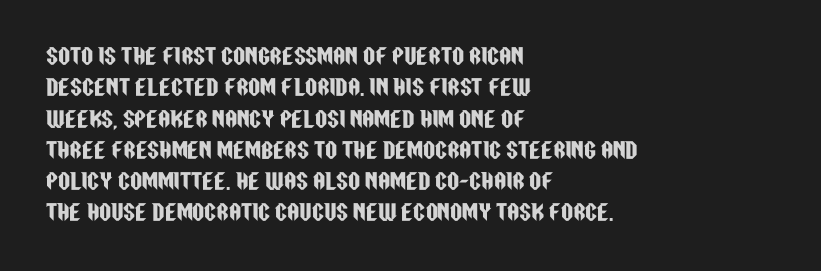
The image shows 21 px text type, upright; set left-aligned, normal line spacing (1.49x), normal letter spacing, not underlined.
